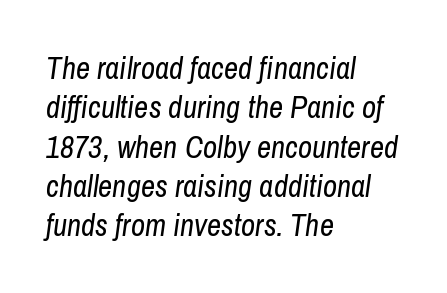
{"italic": "yes", "lean": "right", "slant_degrees": 8, "bold": "no", "weight": "regular", "width": "condensed", "stroke_contrast": "low", "x_height": "medium", "monospaced": "no", "underline": "no", "align": "left", "line_spacing": "normal", "line_spacing_ratio": 1.27, "letter_spacing": "normal", "letter_spacing_em": 0.0, "glyph_px": 31}
